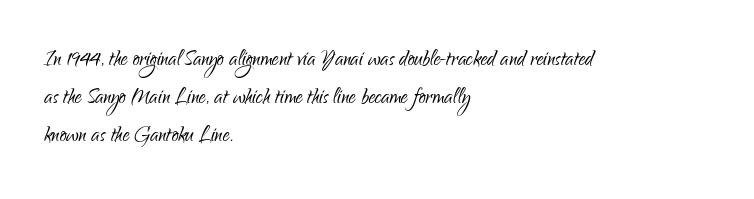
Short note: letters normally spaced. These lines are set flush left with a ragged right edge. The passage shown is not bold in any degree. Rows of type keep a routine distance in the vertical direction.
